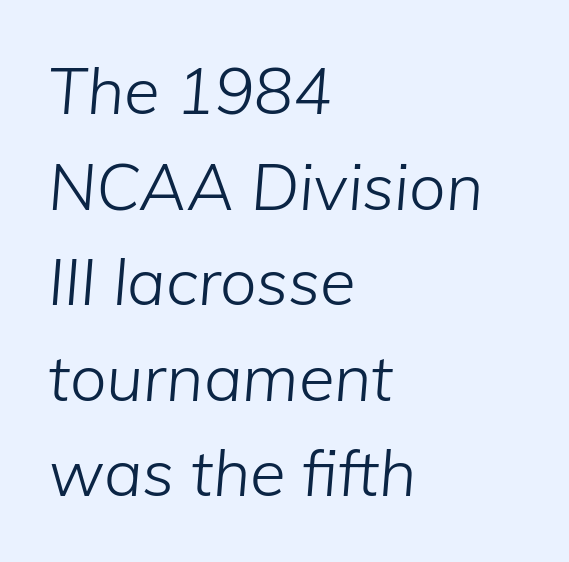
One glance says typical: line gaps are just what's usual. Quick note: underline off. The paragraph has a hard left edge and a soft right edge. These lines keep a tight, regular rhythm from letter to letter.
